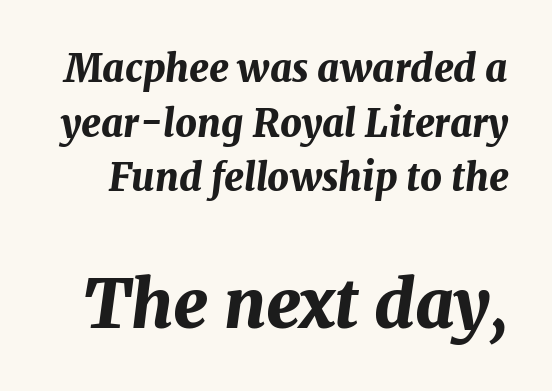
The image shows 67 px bold type, italic (leaning right); set normal line spacing (1.44x), normal letter spacing, not underlined; the second (bottom) block is 1.76x larger; medium stroke contrast and a medium x-height.
